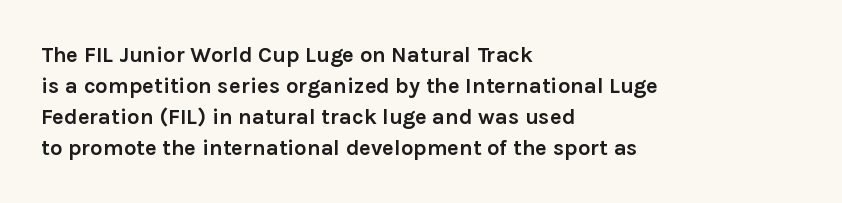
Ordinary non-slanted type is in use. The space between consecutive lines is moderate. The strokes are fattened all the way to bold. No extra tracking has been applied to these lines. Quick note: underline off. The typesetter chose a ragged-right arrangement here.
